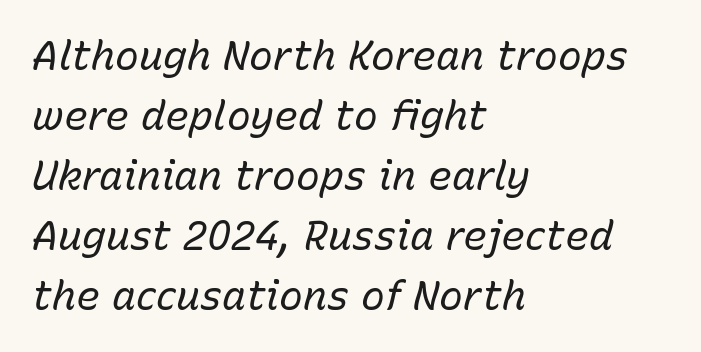
Q: Is the text bold? A: No.
Q: Is the text italic (slanted)? A: Yes, it leans right by about 15 degrees.
Q: Is the text underlined? A: No.
Q: How is the paragraph aligned? A: Left-aligned.
Q: Is the spacing between letters normal or unusually wide? A: Normal.
Q: Is the spacing between lines tight, normal or loose? A: Normal.
Q: Width (condensed, normal, or wide)? A: Normal.
Q: Stroke contrast? A: Low.
Q: x-height? A: Medium.
Q: Monospaced? A: No.
